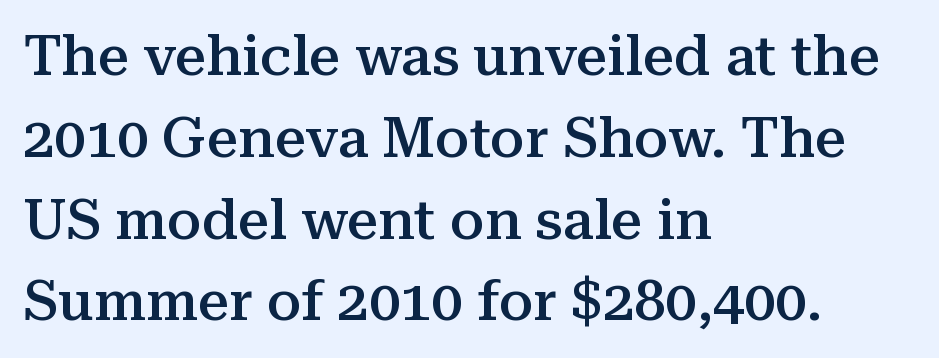
The image shows 56 px semibold serif type, upright; set left-aligned, normal line spacing (1.46x), normal letter spacing, not underlined; medium stroke contrast and a medium x-height.
